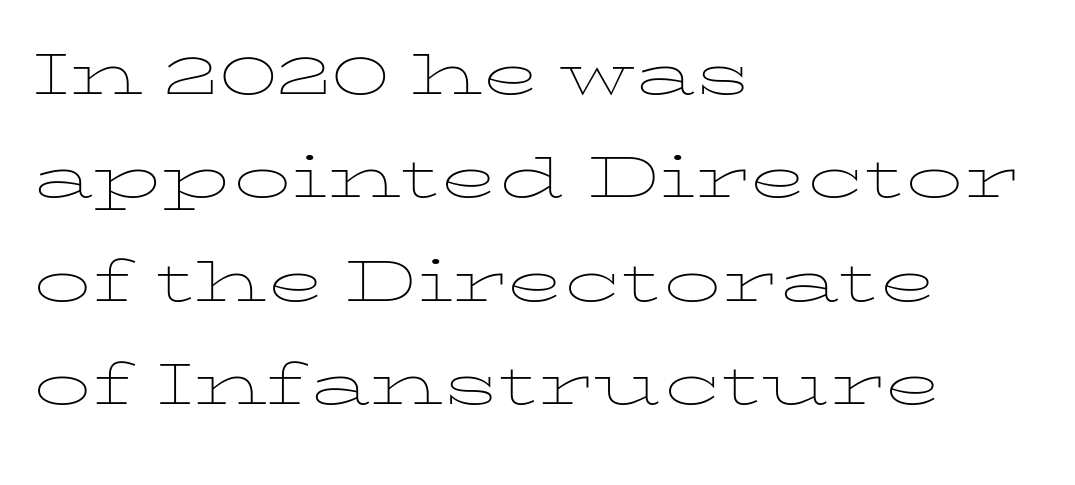
{"italic": "no", "bold": "no", "weight": "thin", "width": "wide", "stroke_contrast": "low", "x_height": "medium", "monospaced": "no", "underline": "no", "align": "left", "line_spacing": "normal", "line_spacing_ratio": 1.36, "letter_spacing": "normal", "letter_spacing_em": 0.0, "glyph_px": 76}
